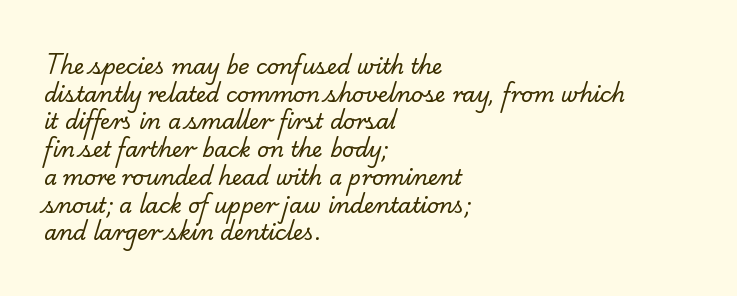
No extra ink here — the face is not bold. Honestly, there is no underline to notice here at all. In terms of letterspacing, this is plain default setting. Is there much room between lines? A standard amount, neither cramped nor airy.
